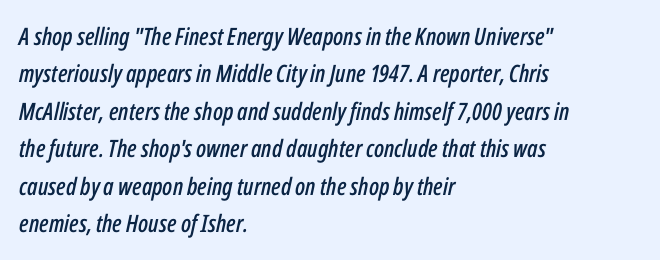
{"italic": "yes", "lean": "right", "slant_degrees": 12, "underline": "no", "align": "left", "line_spacing": "normal", "line_spacing_ratio": 1.56, "letter_spacing": "normal", "letter_spacing_em": 0.0, "glyph_px": 24}
